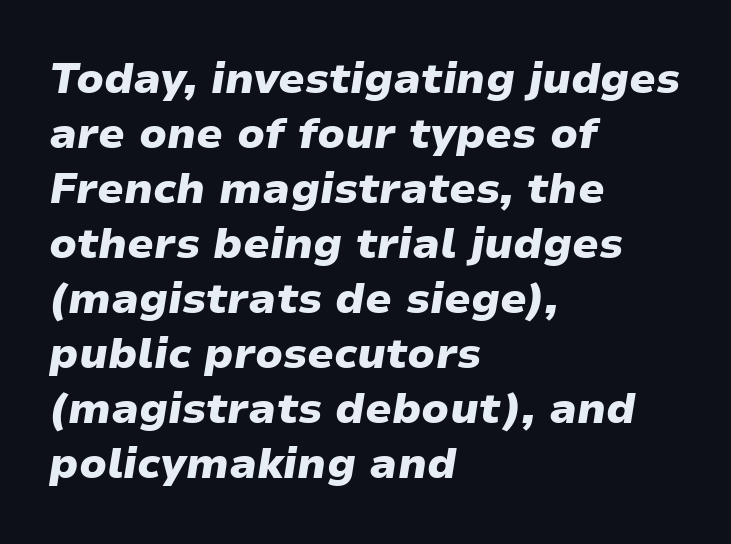
The letterforms sit shoulder to shoulder at normal distance. A classic flush-left, rag-right setting is used for this passage. Plenty of ink on the page — the face is bold. The gap between lines stays unmarked. Characters are canted at an angle relative to the baseline's perpendicular. These lines are rendered in a variable-pitch font.
